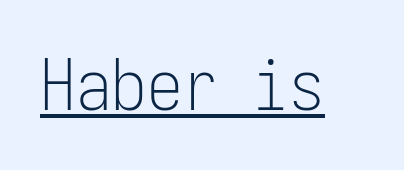
Q: Is the text bold? A: No.
Q: Is the text italic (slanted)? A: No, it is upright.
Q: Is the typeface a serif or a sans-serif typeface? A: Sans-serif.
Q: Is the text underlined? A: Yes.
Q: Is the spacing between letters normal or unusually wide? A: Normal.
Q: Width (condensed, normal, or wide)? A: Condensed.
Q: Stroke contrast? A: Low.
Q: x-height? A: Medium.
